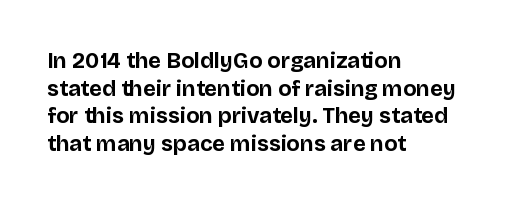
{"italic": "no", "bold": "yes", "underline": "no", "align": "left", "line_spacing": "normal", "line_spacing_ratio": 1.26, "letter_spacing": "normal", "letter_spacing_em": 0.0, "glyph_px": 22}
